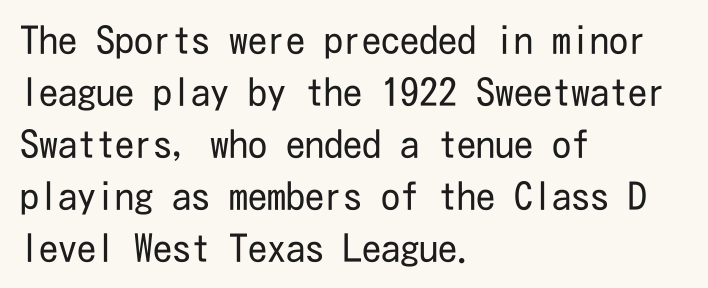
Q: Is the text bold? A: No.
Q: Is the text italic (slanted)? A: No, it is upright.
Q: Is the typeface a serif or a sans-serif typeface? A: Sans-serif.
Q: Is the text underlined? A: No.
Q: How is the paragraph aligned? A: Left-aligned.
Q: Is the spacing between letters normal or unusually wide? A: Normal.
Q: Is the spacing between lines tight, normal or loose? A: Normal.
Q: Width (condensed, normal, or wide)? A: Condensed.
Q: Stroke contrast? A: Low.
Q: x-height? A: Medium.
